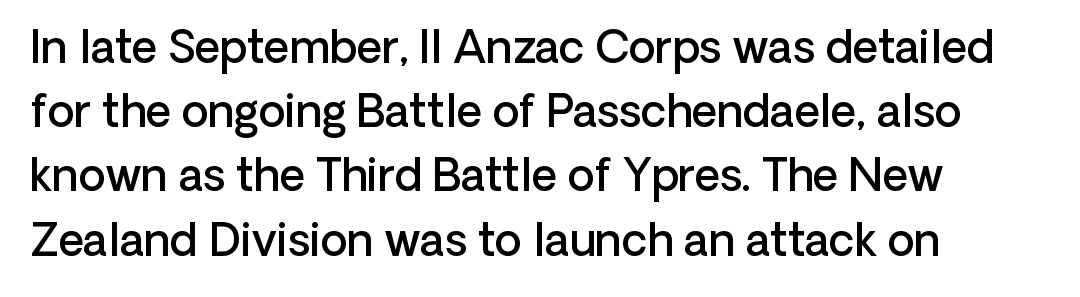
The image shows 44 px semibold sans-serif type, upright; set left-aligned, normal line spacing (1.46x), normal letter spacing, not underlined; low stroke contrast and a medium x-height.
